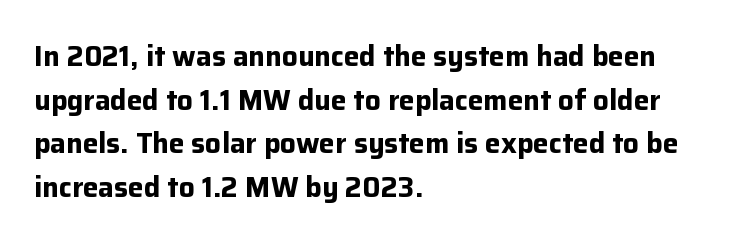
{"serif": "no", "italic": "no", "bold": "yes", "weight": "bold", "width": "normal", "stroke_contrast": "low", "x_height": "medium", "monospaced": "no", "underline": "no", "align": "left", "line_spacing": "normal", "line_spacing_ratio": 1.56, "letter_spacing": "normal", "letter_spacing_em": 0.0, "glyph_px": 28}
